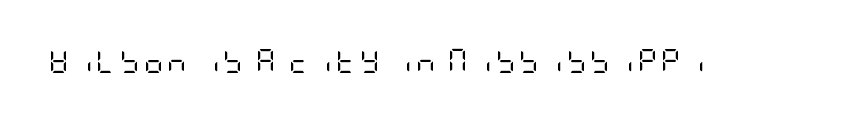
{"italic": "no", "bold": "no", "underline": "no", "glyph_px": 24}
